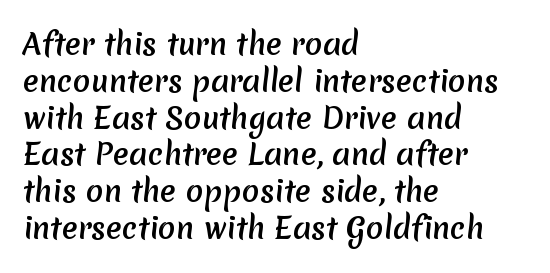
{"serif": "no", "width": "normal", "stroke_contrast": "medium", "x_height": "medium", "monospaced": "no", "underline": "no", "align": "left", "line_spacing": "normal", "line_spacing_ratio": 1.27, "letter_spacing": "normal", "letter_spacing_em": 0.0, "glyph_px": 29}
